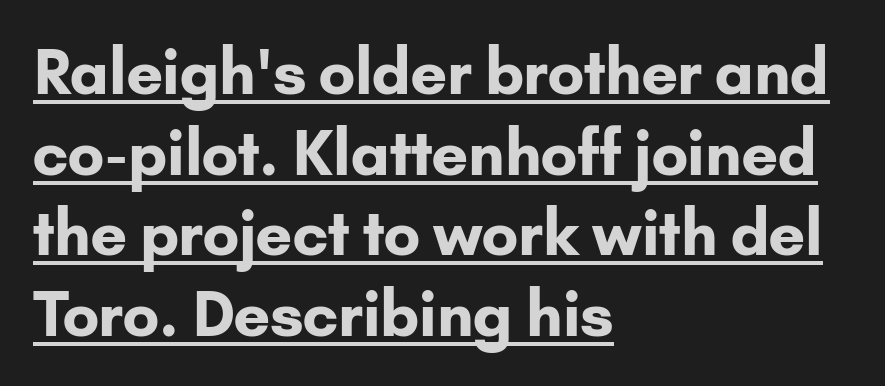
The image shows 61 px bold sans-serif type, upright; set left-aligned, normal line spacing (1.32x), normal letter spacing, underlined; low stroke contrast and a small x-height.
